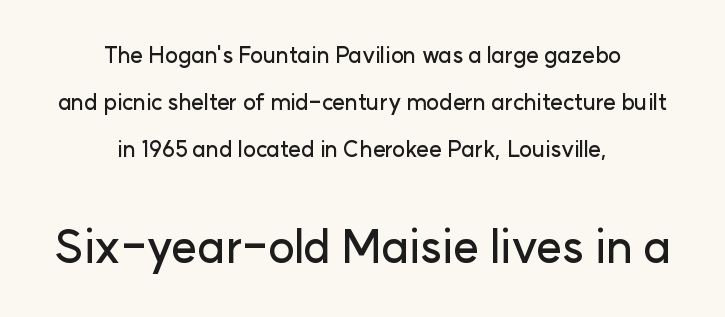
Q: Is the text italic (slanted)? A: No, it is upright.
Q: Is the typeface a serif or a sans-serif typeface? A: Sans-serif.
Q: Is the text underlined? A: No.
Q: How is the paragraph aligned? A: Centered.
Q: Is the spacing between letters normal or unusually wide? A: Normal.
Q: Is the spacing between lines tight, normal or loose? A: Loose.
Q: Which block of text is set in a larger size, the first (top) or the second (bottom)? A: The second (bottom) one.
Q: Width (condensed, normal, or wide)? A: Normal.
Q: Stroke contrast? A: Low.
Q: x-height? A: Medium.
Q: Monospaced? A: No.
